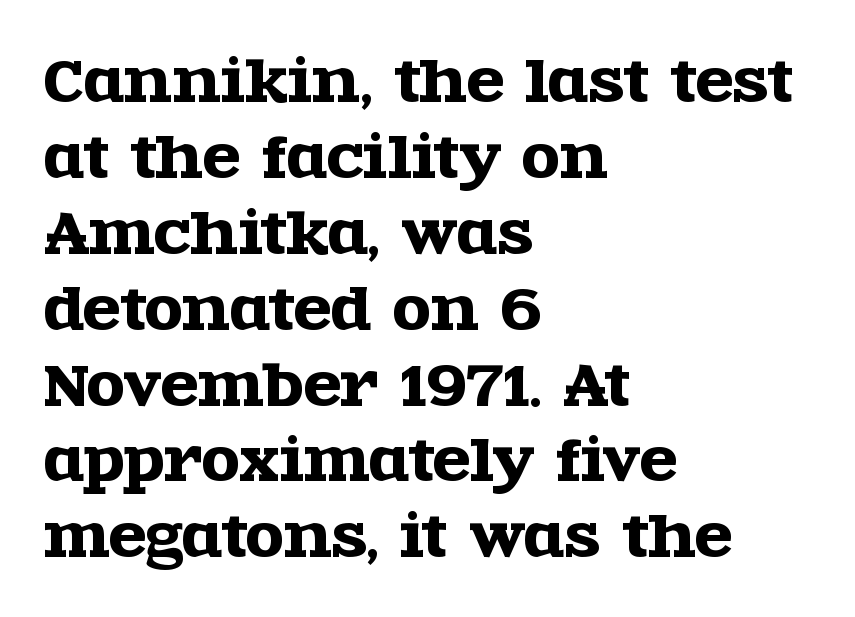
Q: Is the text italic (slanted)? A: No, it is upright.
Q: Is the typeface a serif or a sans-serif typeface? A: Serif.
Q: Is the text underlined? A: No.
Q: How is the paragraph aligned? A: Left-aligned.
Q: Is the spacing between letters normal or unusually wide? A: Normal.
Q: Is the spacing between lines tight, normal or loose? A: Normal.
Q: Width (condensed, normal, or wide)? A: Wide.
Q: x-height? A: Large.
Q: Monospaced? A: No.
